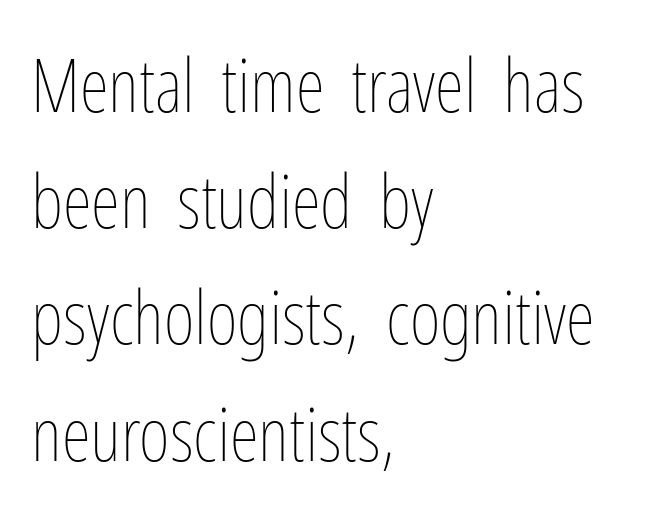
Q: Is the text bold? A: No.
Q: Is the text italic (slanted)? A: No, it is upright.
Q: Is the text underlined? A: No.
Q: How is the paragraph aligned? A: Left-aligned.
Q: Is the spacing between letters normal or unusually wide? A: Normal.
Q: Is the spacing between lines tight, normal or loose? A: Normal.
Q: Width (condensed, normal, or wide)? A: Condensed.
Q: Stroke contrast? A: Low.
Q: x-height? A: Medium.
Q: Monospaced? A: No.
